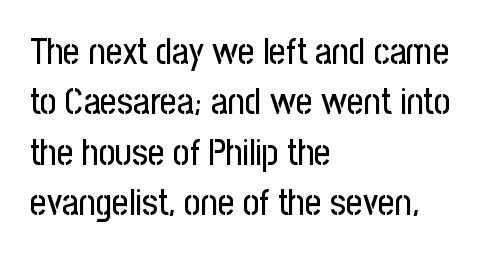
When letters stand straight like this, we call the style roman or upright. Does the type have serifs? No, each stem ends abruptly. Regular leading. Observe the ordinary spacing: letters are neighbours, not strangers. These lines are rendered in a variable-pitch font. The baseline area is clear.
